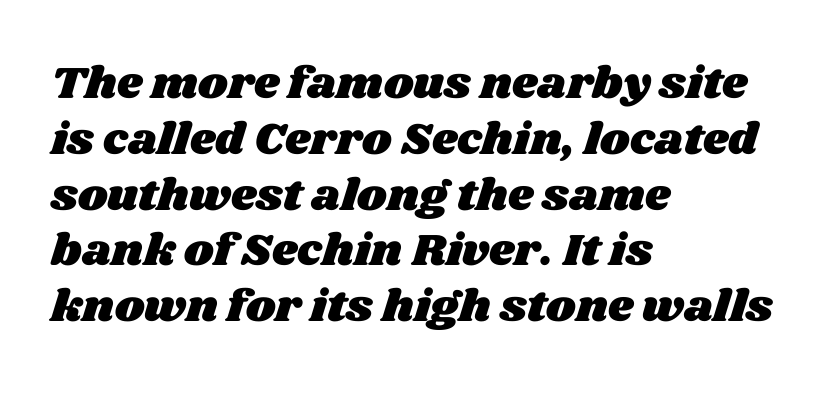
The image shows 45 px wide type; set left-aligned, line spacing 1.24x, normal letter spacing, not underlined; medium stroke contrast and a large x-height.
